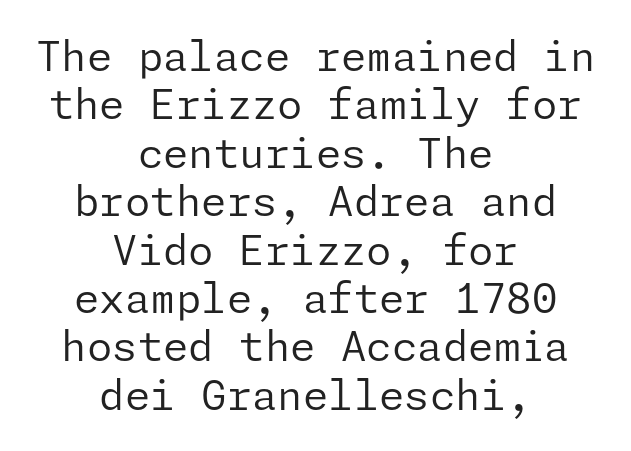
{"serif": "no", "italic": "no", "bold": "no", "weight": "regular", "width": "normal", "stroke_contrast": "low", "x_height": "medium", "underline": "no", "align": "center", "line_spacing_ratio": 1.18, "letter_spacing": "normal", "letter_spacing_em": 0.0, "glyph_px": 41}
